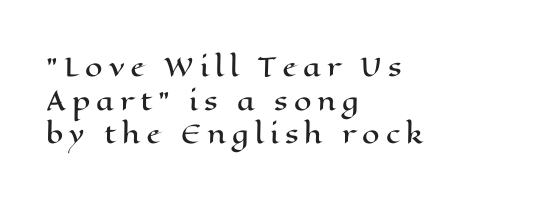
Successive baselines arrive at the customary interval. Someone cranked the tracking dial way up on this one. Leftover space on each line is placed entirely after the last word. Ascenders rise straight up at ninety degrees. Any mark beneath the type? The region is blank.
